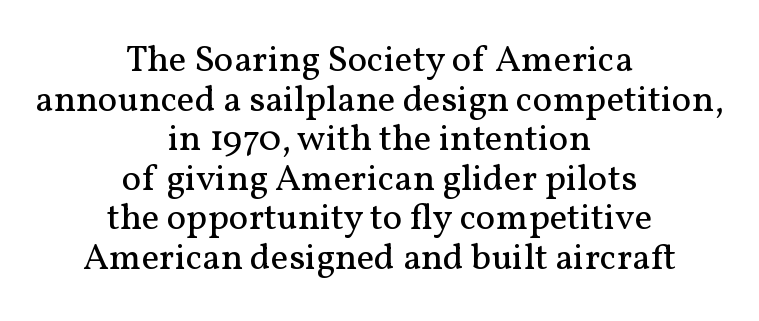
Q: Is the text bold? A: No.
Q: Is the text italic (slanted)? A: No, it is upright.
Q: Is the typeface a serif or a sans-serif typeface? A: Serif.
Q: Is the text underlined? A: No.
Q: How is the paragraph aligned? A: Centered.
Q: Is the spacing between letters normal or unusually wide? A: Normal.
Q: Is the spacing between lines tight, normal or loose? A: Tight.
Q: Width (condensed, normal, or wide)? A: Normal.
Q: Stroke contrast? A: Medium.
Q: x-height? A: Medium.
Q: Monospaced? A: No.
